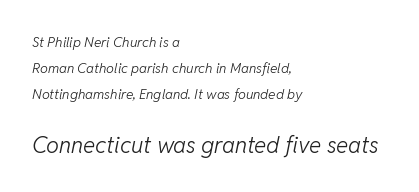
{"italic": "yes", "lean": "right", "slant_degrees": 11, "bold": "no", "underline": "no", "align": "left", "line_spacing_ratio": 1.86, "letter_spacing": "normal", "letter_spacing_em": 0.0, "larger_block": "second", "size_ratio": 1.64, "glyph_px": 23}
